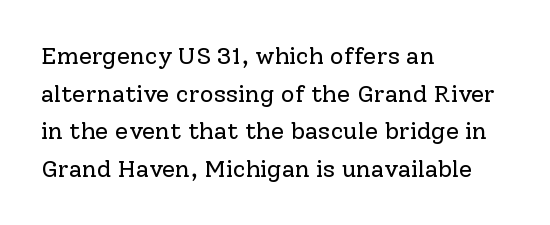
{"italic": "no", "bold": "no", "underline": "no", "align": "left", "line_spacing": "normal", "line_spacing_ratio": 1.57, "letter_spacing": "normal", "letter_spacing_em": 0.0, "glyph_px": 24}
